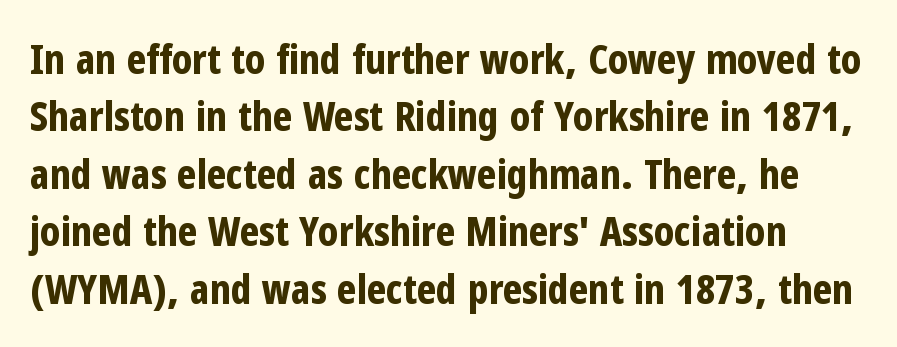
{"serif": "no", "italic": "no", "bold": "yes", "weight": "bold", "width": "condensed", "stroke_contrast": "low", "x_height": "medium", "monospaced": "no", "underline": "no", "line_spacing": "normal", "line_spacing_ratio": 1.4, "letter_spacing": "normal", "letter_spacing_em": 0.0, "glyph_px": 41}
